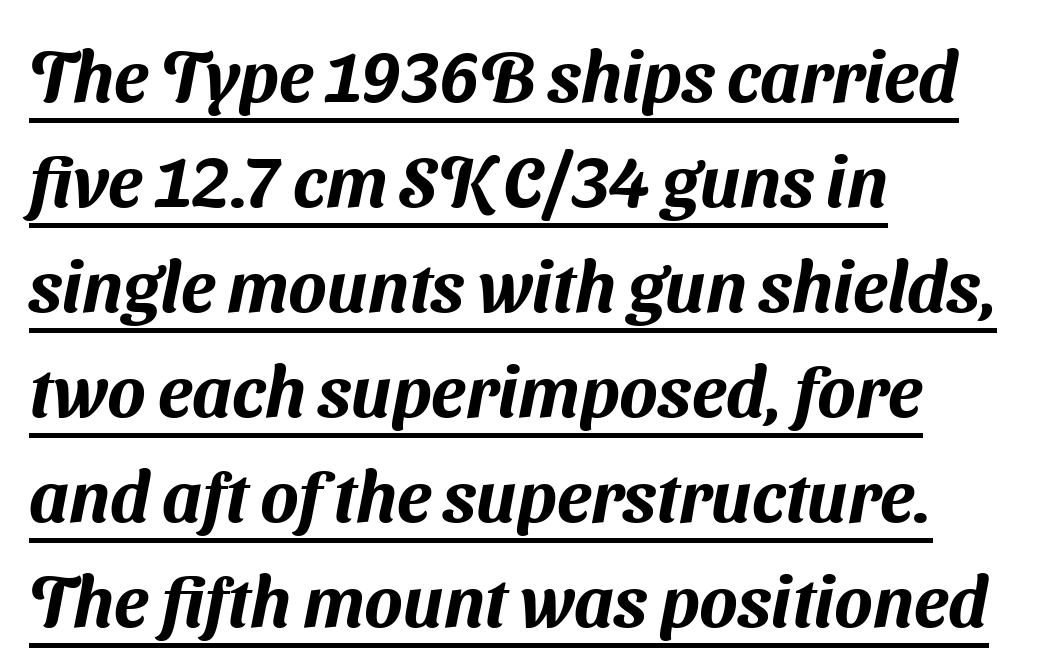
{"serif": "no", "width": "normal", "stroke_contrast": "medium", "x_height": "medium", "monospaced": "no", "underline": "yes", "align": "left", "line_spacing": "normal", "line_spacing_ratio": 1.48, "letter_spacing": "normal", "letter_spacing_em": 0.0, "glyph_px": 71}
